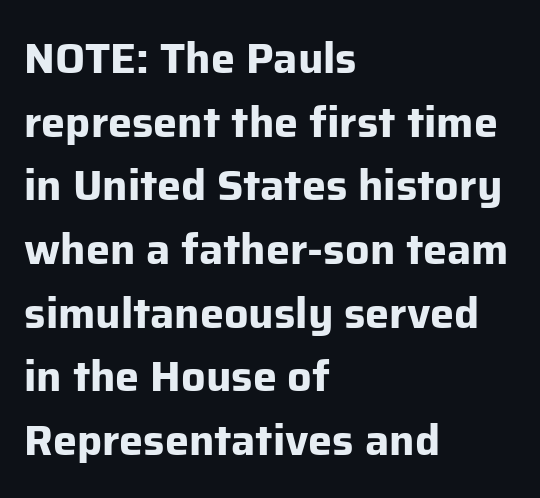
Q: Is the text bold? A: Yes.
Q: Is the text italic (slanted)? A: No, it is upright.
Q: Is the typeface a serif or a sans-serif typeface? A: Sans-serif.
Q: Is the text underlined? A: No.
Q: How is the paragraph aligned? A: Left-aligned.
Q: Is the spacing between letters normal or unusually wide? A: Normal.
Q: Is the spacing between lines tight, normal or loose? A: Normal.
Q: Width (condensed, normal, or wide)? A: Normal.
Q: Stroke contrast? A: Low.
Q: x-height? A: Medium.
Q: Monospaced? A: No.
